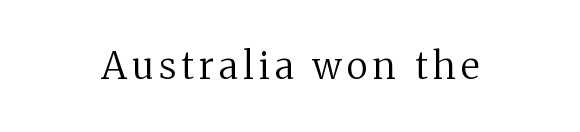
Q: Is the text bold? A: No.
Q: Is the text italic (slanted)? A: No, it is upright.
Q: Is the typeface a serif or a sans-serif typeface? A: Serif.
Q: Is the text underlined? A: No.
Q: Width (condensed, normal, or wide)? A: Normal.
Q: Stroke contrast? A: Medium.
Q: x-height? A: Medium.
Q: Monospaced? A: No.
